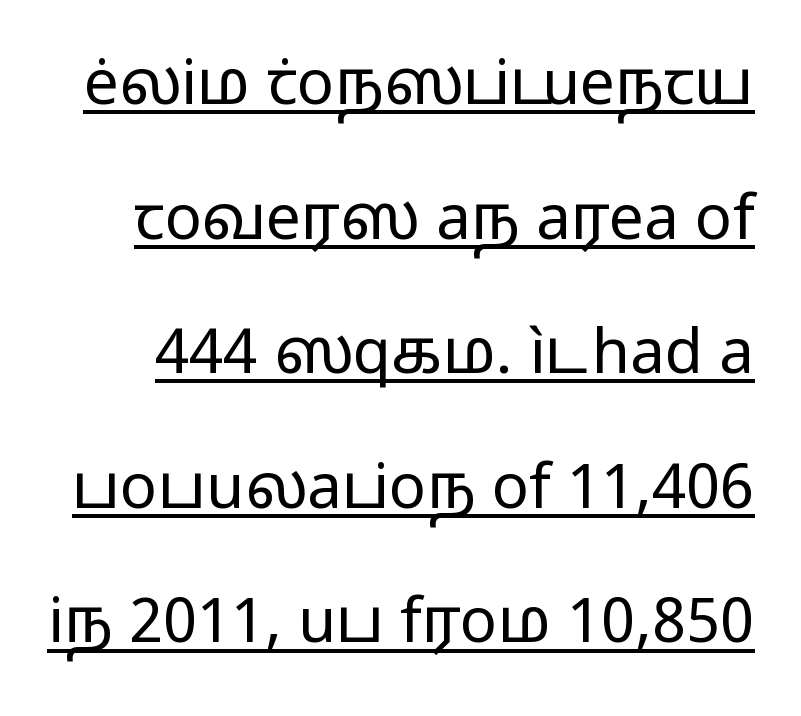
The image shows 62 px regular-weight, wide sans-serif type, upright; set loose line spacing (2.17x), normal letter spacing, underlined; low stroke contrast and a medium x-height.
